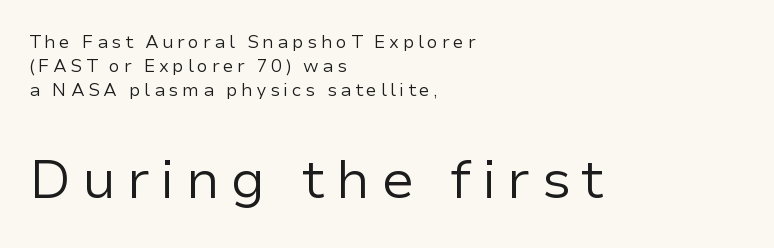
{"serif": "no", "italic": "no", "bold": "no", "weight": "regular", "width": "normal", "stroke_contrast": "low", "x_height": "medium", "monospaced": "no", "underline": "no", "align": "left", "line_spacing": "normal", "line_spacing_ratio": 1.32, "larger_block": "second", "size_ratio": 3.0, "glyph_px": 54}
